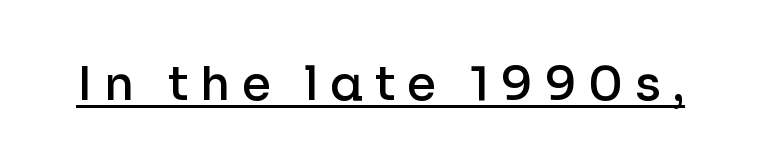
{"serif": "no", "italic": "no", "bold": "semi", "weight": "semibold", "width": "normal", "stroke_contrast": "low", "x_height": "medium", "monospaced": "no", "underline": "yes", "letter_spacing": "wide", "letter_spacing_em": 0.25, "glyph_px": 47}
